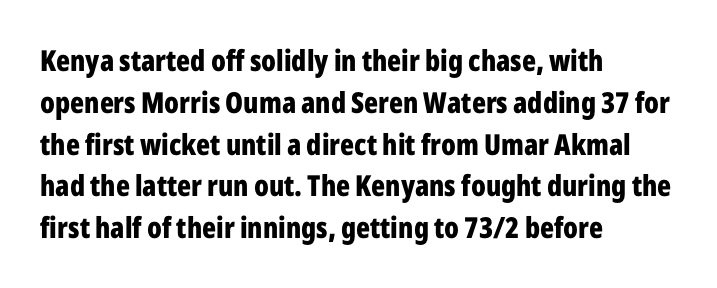
Q: Is the text bold? A: Yes.
Q: Is the text italic (slanted)? A: No, it is upright.
Q: Is the typeface a serif or a sans-serif typeface? A: Sans-serif.
Q: Is the text underlined? A: No.
Q: How is the paragraph aligned? A: Left-aligned.
Q: Is the spacing between letters normal or unusually wide? A: Normal.
Q: Is the spacing between lines tight, normal or loose? A: Normal.
Q: Width (condensed, normal, or wide)? A: Condensed.
Q: Stroke contrast? A: Low.
Q: x-height? A: Medium.
Q: Monospaced? A: No.
